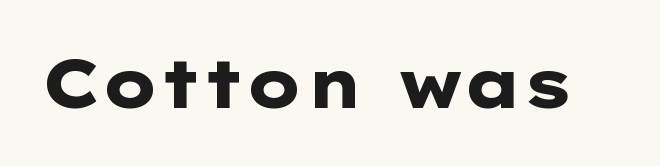
{"serif": "no", "italic": "no", "bold": "yes", "weight": "heavy", "width": "wide", "stroke_contrast": "low", "x_height": "medium", "monospaced": "no", "underline": "no", "letter_spacing": "normal", "letter_spacing_em": 0.0, "glyph_px": 67}
